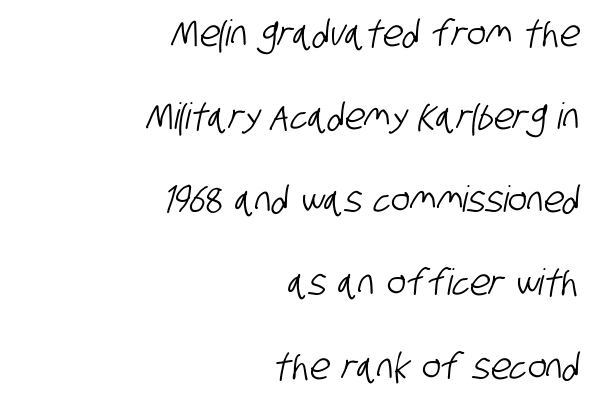
Notice the wide empty band between every row — that's loose leading. Descenders are the only things crossing below the line. You can tell from the bare stems that sans-serif type was used. The letters advance in unequal steps, a hallmark of proportional type. In CSS terms this would be text-align: right.
